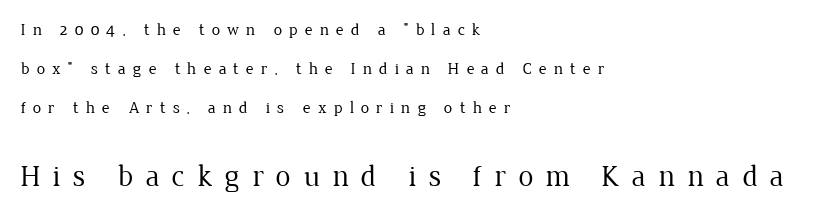
Baseline-to-baseline distance is far greater than the letter height. The designer went with a serif here, giving each stem small feet. Italic: no, the glyphs are upright roman. Anything drawn beneath the words? Only blank space.
